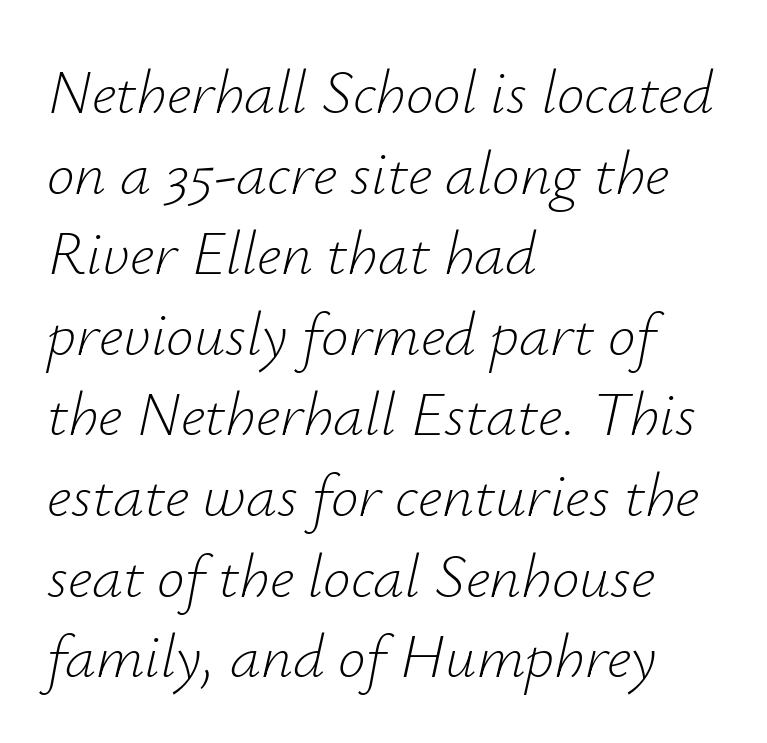
Q: Is the text bold? A: No.
Q: Is the text italic (slanted)? A: Yes, it leans right by about 12 degrees.
Q: Is the text underlined? A: No.
Q: How is the paragraph aligned? A: Left-aligned.
Q: Is the spacing between letters normal or unusually wide? A: Normal.
Q: Is the spacing between lines tight, normal or loose? A: Normal.
Q: Width (condensed, normal, or wide)? A: Normal.
Q: Stroke contrast? A: Low.
Q: x-height? A: Small.
Q: Monospaced? A: No.
